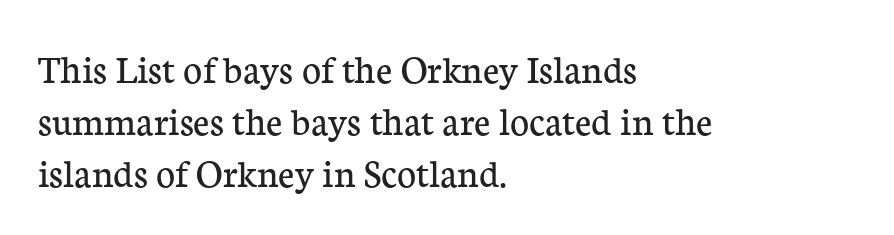
Q: Is the text bold? A: No.
Q: Is the text italic (slanted)? A: No, it is upright.
Q: Is the typeface a serif or a sans-serif typeface? A: Serif.
Q: Is the text underlined? A: No.
Q: How is the paragraph aligned? A: Left-aligned.
Q: Is the spacing between letters normal or unusually wide? A: Normal.
Q: Is the spacing between lines tight, normal or loose? A: Normal.
Q: Width (condensed, normal, or wide)? A: Normal.
Q: Stroke contrast? A: Low.
Q: x-height? A: Medium.
Q: Monospaced? A: No.
